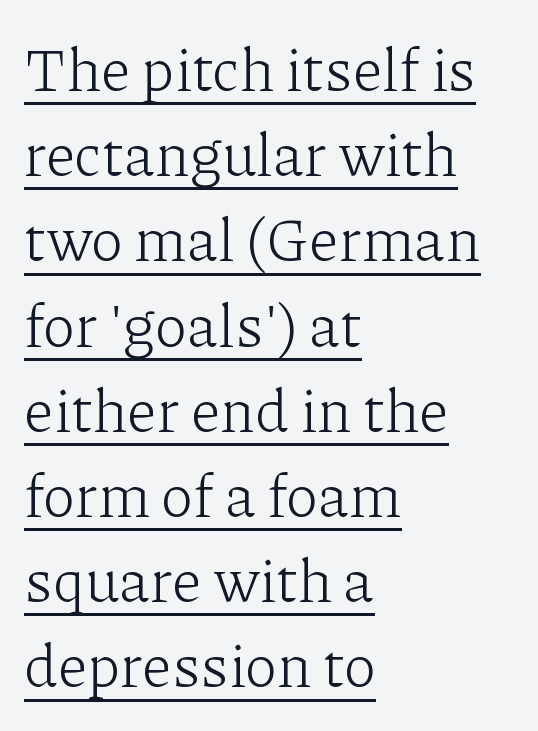
{"serif": "yes", "italic": "no", "bold": "no", "weight": "light", "width": "normal", "stroke_contrast": "low", "x_height": "medium", "monospaced": "no", "underline": "yes", "align": "left", "line_spacing": "normal", "line_spacing_ratio": 1.42, "letter_spacing": "normal", "letter_spacing_em": 0.0, "glyph_px": 60}
